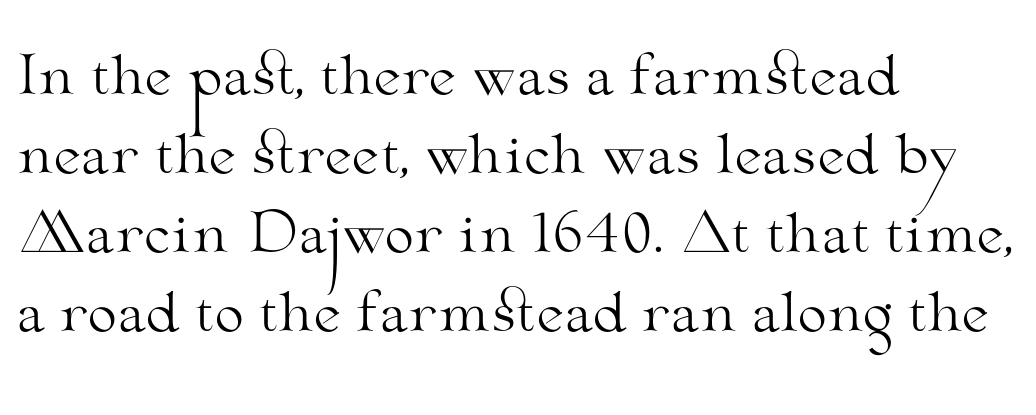
The image shows 53 px light, wide serif type, upright; set left-aligned, normal line spacing (1.49x), normal letter spacing, not underlined; medium stroke contrast and a small x-height.
